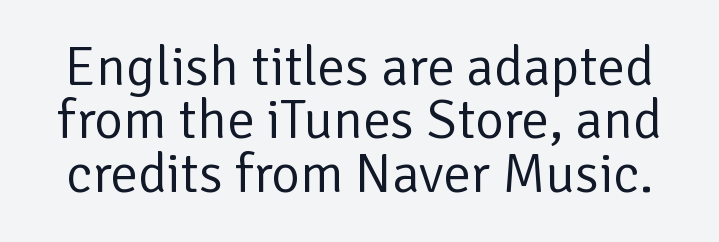
Q: Is the text bold? A: No.
Q: Is the text italic (slanted)? A: No, it is upright.
Q: Is the typeface a serif or a sans-serif typeface? A: Sans-serif.
Q: Is the text underlined? A: No.
Q: Is the spacing between letters normal or unusually wide? A: Normal.
Q: Is the spacing between lines tight, normal or loose? A: Tight.
Q: Width (condensed, normal, or wide)? A: Normal.
Q: Stroke contrast? A: Low.
Q: x-height? A: Medium.
Q: Monospaced? A: No.
